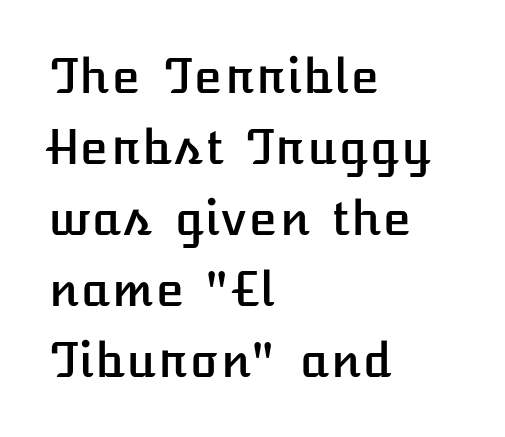
The image shows 47 px text type, upright; set left-aligned, normal line spacing (1.51x), normal letter spacing, not underlined; low stroke contrast and a medium x-height.
